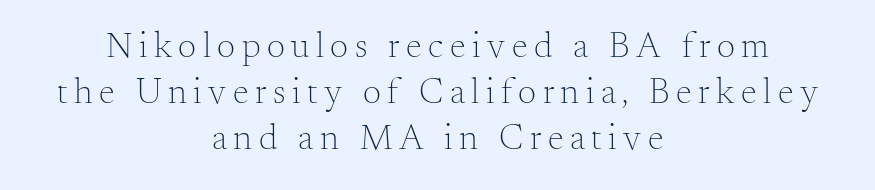
Q: Is the text bold? A: No.
Q: Is the text italic (slanted)? A: No, it is upright.
Q: Is the typeface a serif or a sans-serif typeface? A: Serif.
Q: Is the text underlined? A: No.
Q: How is the paragraph aligned? A: Centered.
Q: Is the spacing between lines tight, normal or loose? A: Normal.
Q: Width (condensed, normal, or wide)? A: Normal.
Q: Stroke contrast? A: Medium.
Q: x-height? A: Small.
Q: Monospaced? A: No.
